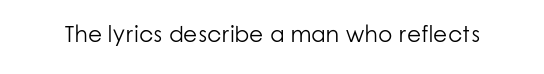
{"italic": "no", "bold": "no", "underline": "no", "letter_spacing": "normal", "letter_spacing_em": 0.0, "glyph_px": 23}
